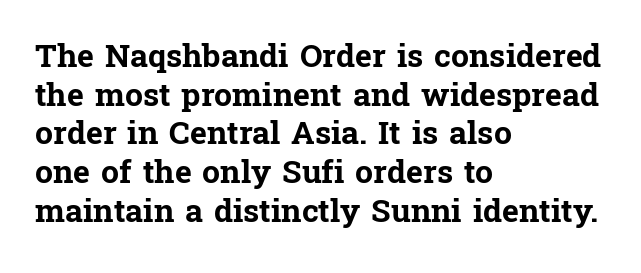
The strip under each line holds only bare page. Here the designer chose a conventional face with non-uniform glyph widths. The rag falls on the right side of this text block. Vertical strokes here are truly vertical. The typesetting leans heavy: a genuine bold.
